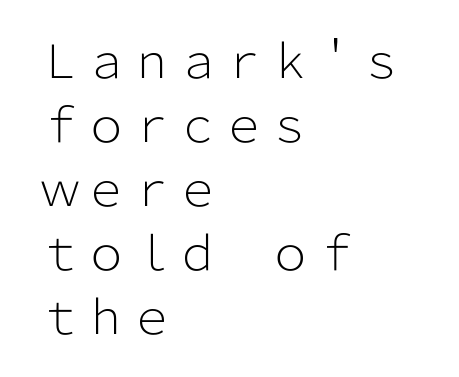
Q: Is the text bold? A: No.
Q: Is the text italic (slanted)? A: No, it is upright.
Q: Is the typeface a serif or a sans-serif typeface? A: Sans-serif.
Q: Is the text underlined? A: No.
Q: How is the paragraph aligned? A: Left-aligned.
Q: Is the spacing between letters normal or unusually wide? A: Normal.
Q: Is the spacing between lines tight, normal or loose? A: Normal.
Q: Width (condensed, normal, or wide)? A: Normal.
Q: Stroke contrast? A: Low.
Q: x-height? A: Medium.
Q: Monospaced? A: No.
